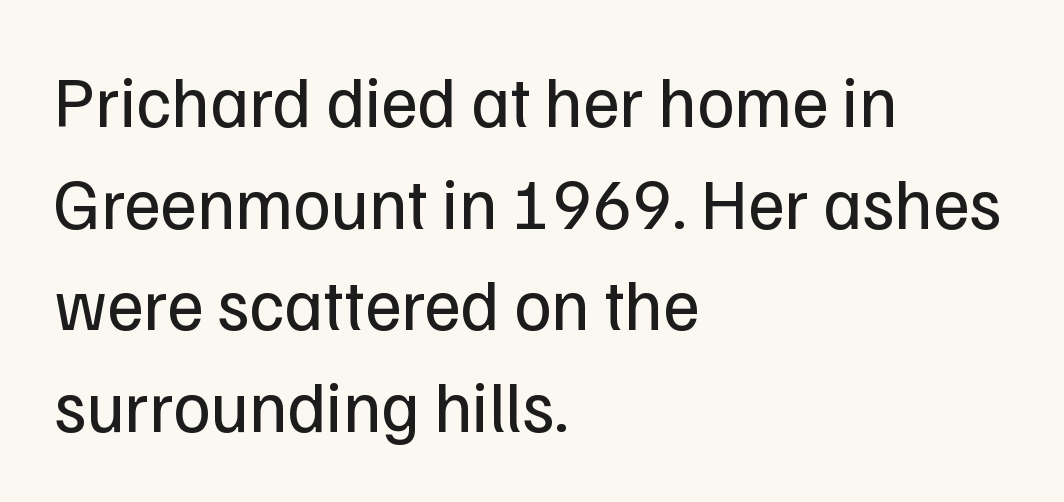
The image shows 71 px regular-weight sans-serif type, upright; set left-aligned, normal line spacing (1.43x), normal letter spacing, not underlined; low stroke contrast and a medium x-height.
